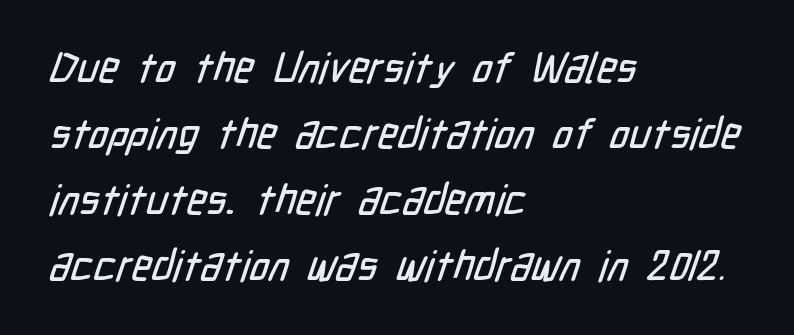
The image shows 42 px condensed sans-serif type; set left-aligned, normal line spacing (1.57x), normal letter spacing, not underlined; low stroke contrast and a medium x-height.
